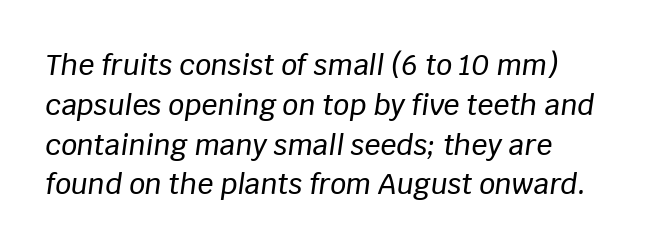
{"italic": "yes", "lean": "right", "slant_degrees": 8, "width": "normal", "stroke_contrast": "low", "x_height": "large", "monospaced": "no", "underline": "no", "line_spacing": "normal", "line_spacing_ratio": 1.42, "letter_spacing": "normal", "letter_spacing_em": 0.0, "glyph_px": 28}
